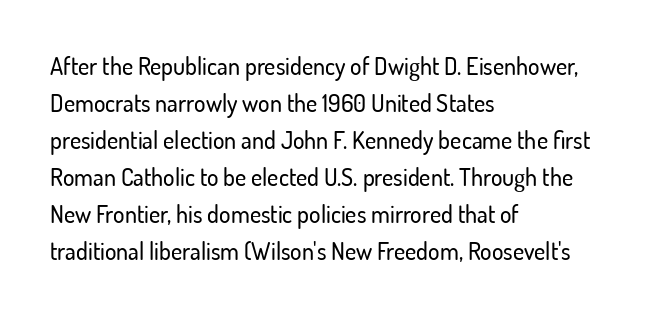
The image shows 24 px text type, upright; set left-aligned, normal line spacing (1.54x), normal letter spacing, not underlined.
